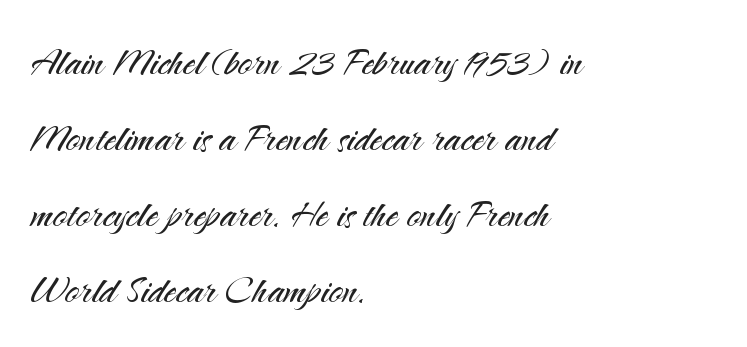
The image shows 48 px light sans-serif type; set left-aligned, normal line spacing (1.58x), normal letter spacing, not underlined; medium stroke contrast and a small x-height.
